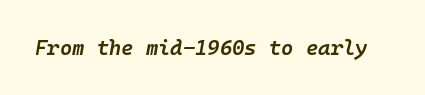
The image shows 21 px text type, italic (leaning right); set normal letter spacing, not underlined.
